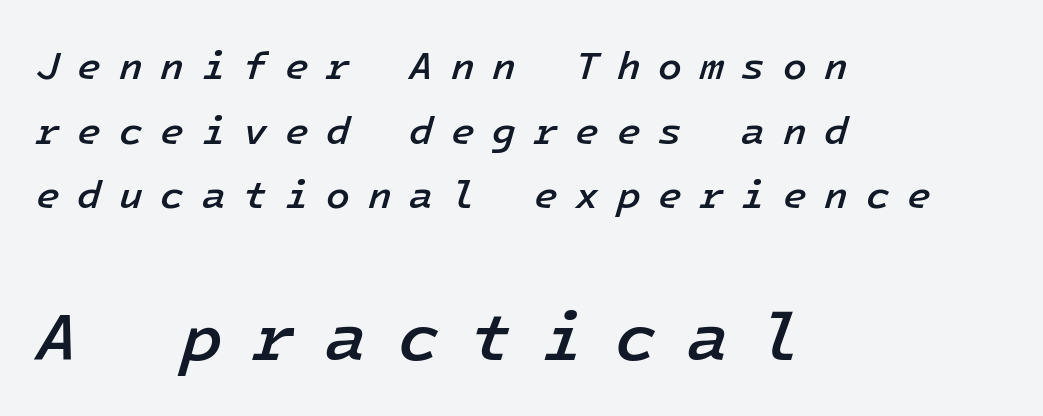
The image shows 68 px semibold type, italic (leaning right); set left-aligned, normal line spacing (1.66x), unusually wide letter spacing (+0.45 em), not underlined; the second (bottom) block is 1.74x larger; low stroke contrast and a medium x-height.
